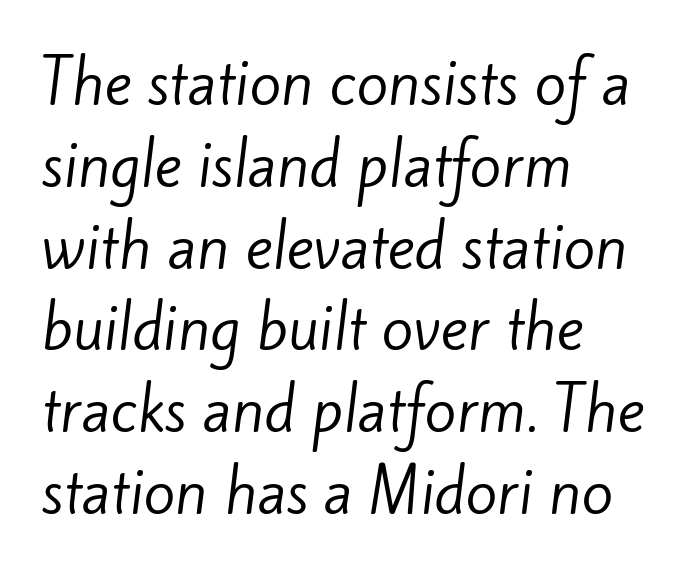
Q: Is the text bold? A: No.
Q: Is the typeface a serif or a sans-serif typeface? A: Sans-serif.
Q: Is the text underlined? A: No.
Q: How is the paragraph aligned? A: Left-aligned.
Q: Is the spacing between letters normal or unusually wide? A: Normal.
Q: Is the spacing between lines tight, normal or loose? A: Normal.
Q: Width (condensed, normal, or wide)? A: Normal.
Q: Stroke contrast? A: Low.
Q: x-height? A: Small.
Q: Monospaced? A: No.
